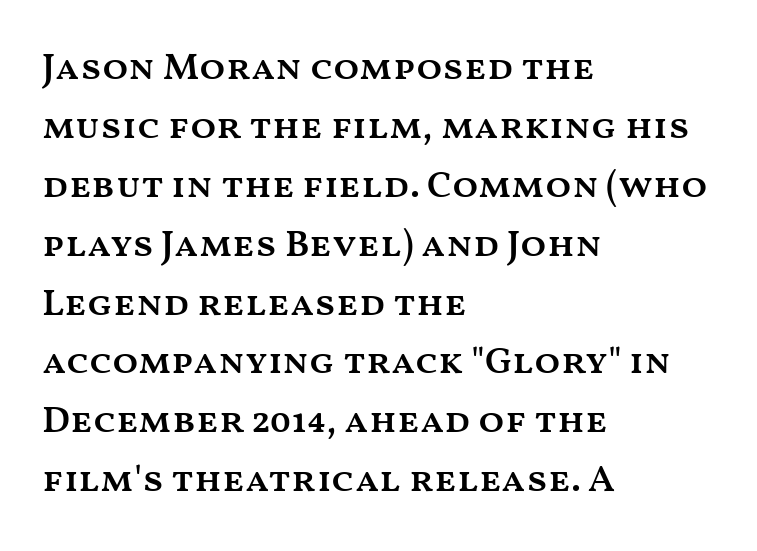
The image shows 38 px semibold, wide type, upright; set left-aligned, normal line spacing (1.55x), normal letter spacing, not underlined; medium stroke contrast and a medium x-height.
